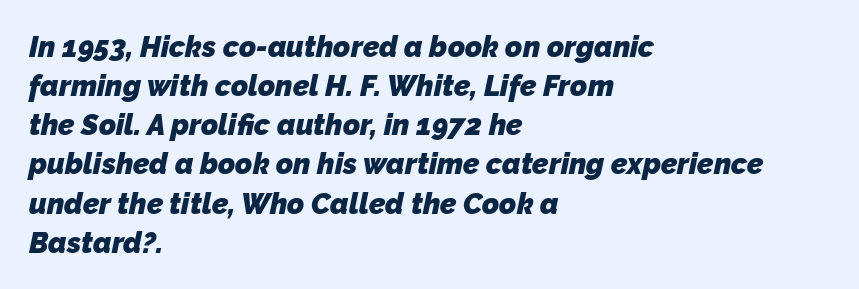
{"serif": "no", "bold": "yes", "weight": "heavy", "width": "normal", "stroke_contrast": "low", "x_height": "medium", "monospaced": "no", "underline": "no", "align": "left", "line_spacing": "normal", "line_spacing_ratio": 1.35, "letter_spacing": "normal", "letter_spacing_em": 0.0, "glyph_px": 29}
